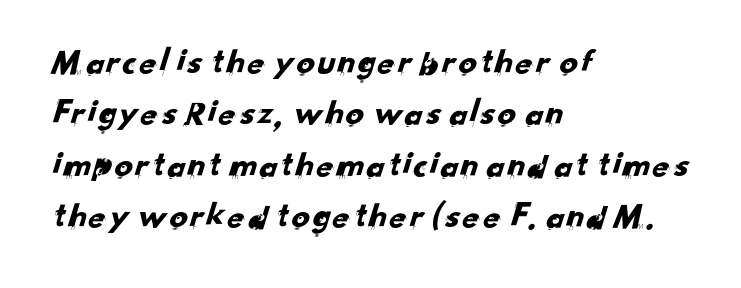
The face used here is a sans, in the tradition of grotesques and geometrics. In terms of letterspacing, this is plain default setting. Only glyphs here, with clear space below each row. The face used here is proportionally spaced, like ordinary book or web type. Quick note: interline space is typical.
